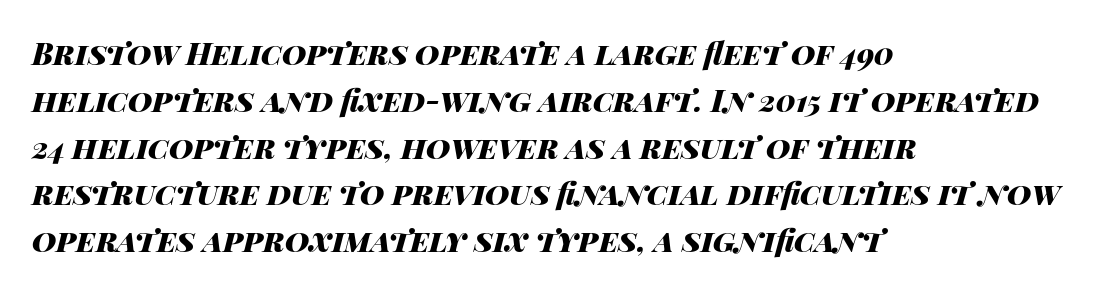
{"italic": "yes", "lean": "right", "slant_degrees": 14, "bold": "yes", "weight": "heavy", "width": "wide", "stroke_contrast": "high", "x_height": "large", "monospaced": "no", "underline": "no", "align": "left", "line_spacing": "normal", "line_spacing_ratio": 1.56, "letter_spacing": "normal", "letter_spacing_em": 0.0, "glyph_px": 30}
